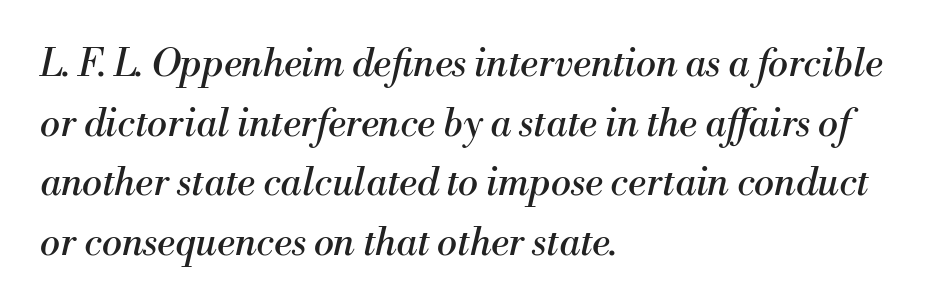
Q: Is the text bold? A: No.
Q: Is the text italic (slanted)? A: Yes, it leans right by about 13 degrees.
Q: Is the typeface a serif or a sans-serif typeface? A: Serif.
Q: Is the text underlined? A: No.
Q: How is the paragraph aligned? A: Left-aligned.
Q: Is the spacing between letters normal or unusually wide? A: Normal.
Q: Is the spacing between lines tight, normal or loose? A: Normal.
Q: Width (condensed, normal, or wide)? A: Normal.
Q: Stroke contrast? A: Medium.
Q: x-height? A: Small.
Q: Monospaced? A: No.
